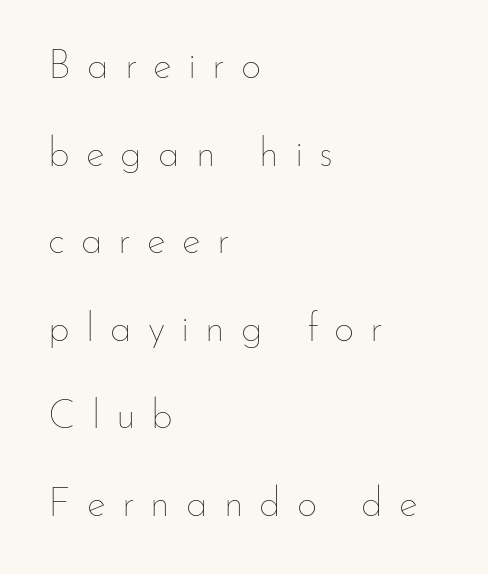
The image shows 40 px thin type, upright; set left-aligned, loose line spacing (2.19x), unusually wide letter spacing (+0.4 em), not underlined; low stroke contrast and a small x-height.
